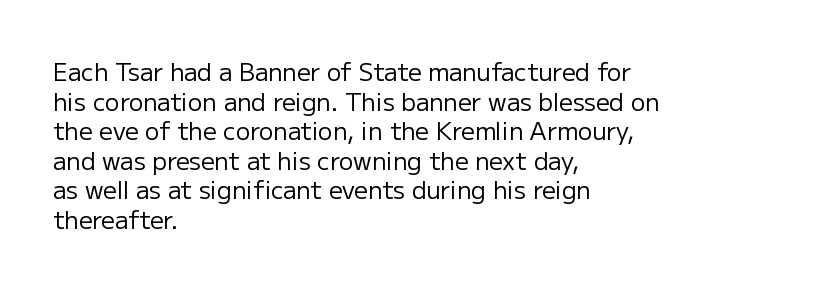
Q: Is the text bold? A: No.
Q: Is the text italic (slanted)? A: No, it is upright.
Q: Is the text underlined? A: No.
Q: How is the paragraph aligned? A: Left-aligned.
Q: Is the spacing between letters normal or unusually wide? A: Normal.
